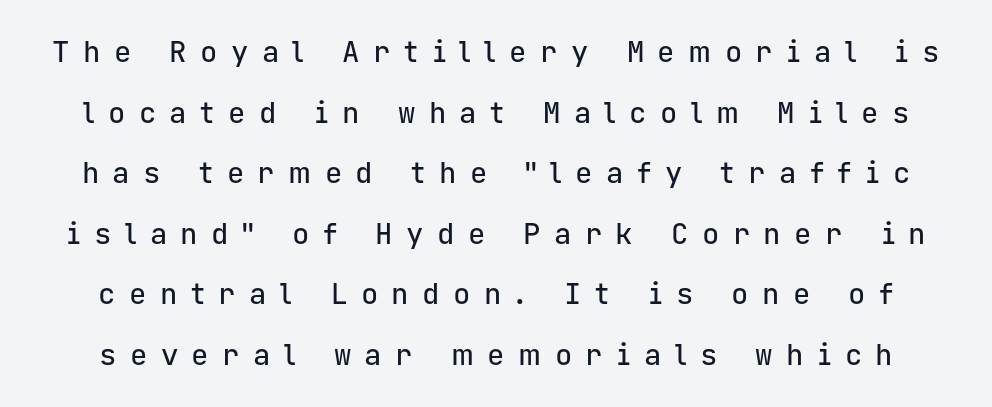
{"serif": "no", "italic": "no", "width": "normal", "stroke_contrast": "low", "x_height": "medium", "monospaced": "yes", "underline": "no", "line_spacing": "loose", "line_spacing_ratio": 2.09, "letter_spacing": "wide", "letter_spacing_em": 0.46, "glyph_px": 29}
